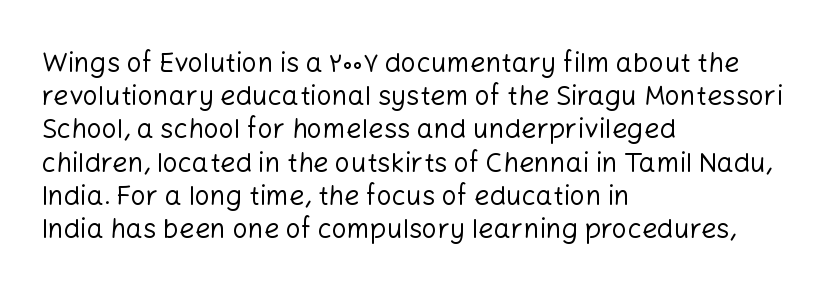
Q: Is the text bold? A: No.
Q: Is the text italic (slanted)? A: No, it is upright.
Q: Is the text underlined? A: No.
Q: How is the paragraph aligned? A: Left-aligned.
Q: Is the spacing between letters normal or unusually wide? A: Normal.
